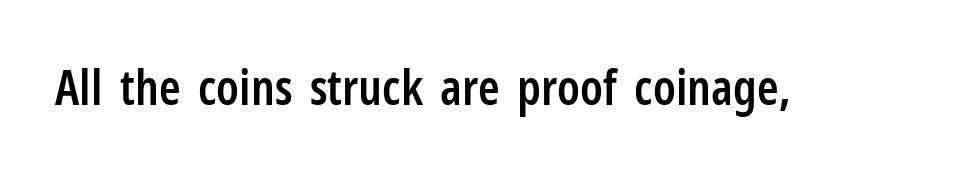
{"serif": "no", "italic": "no", "bold": "semi", "weight": "semibold", "width": "condensed", "stroke_contrast": "low", "x_height": "medium", "monospaced": "no", "underline": "no", "letter_spacing": "normal", "letter_spacing_em": 0.0, "glyph_px": 49}
